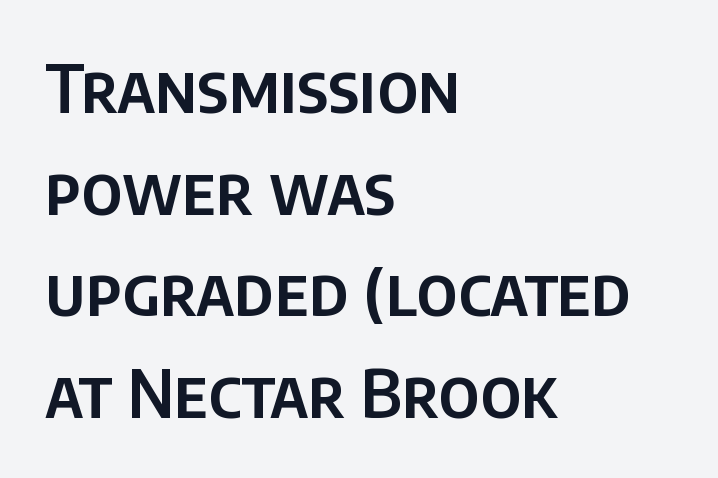
Q: Is the text italic (slanted)? A: No, it is upright.
Q: Is the typeface a serif or a sans-serif typeface? A: Sans-serif.
Q: Is the text underlined? A: No.
Q: How is the paragraph aligned? A: Left-aligned.
Q: Is the spacing between letters normal or unusually wide? A: Normal.
Q: Is the spacing between lines tight, normal or loose? A: Normal.
Q: Width (condensed, normal, or wide)? A: Normal.
Q: Stroke contrast? A: Low.
Q: x-height? A: Large.
Q: Monospaced? A: No.
